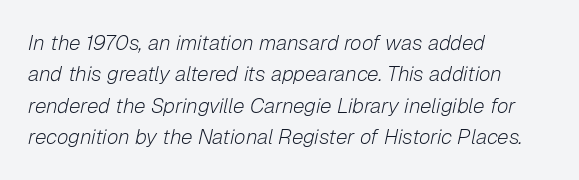
Q: Is the text bold? A: No.
Q: Is the text italic (slanted)? A: Yes, it leans right by about 12 degrees.
Q: Is the text underlined? A: No.
Q: How is the paragraph aligned? A: Left-aligned.
Q: Is the spacing between letters normal or unusually wide? A: Normal.
Q: Is the spacing between lines tight, normal or loose? A: Normal.
